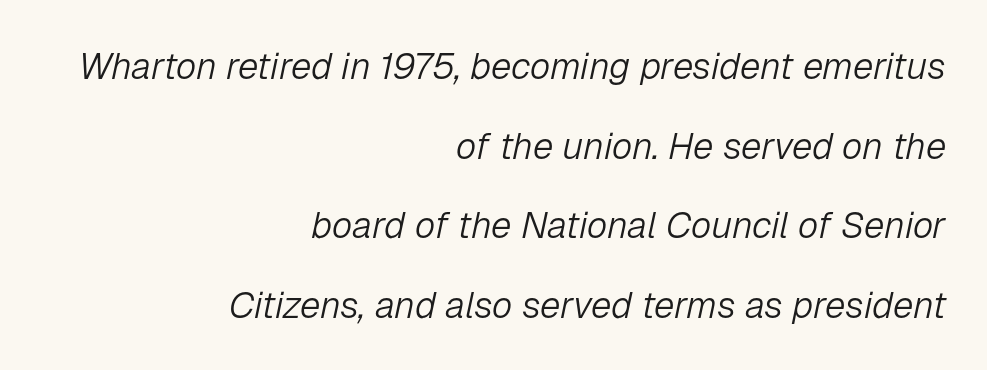
The image shows 37 px light type, italic (leaning right); set right-aligned, loose line spacing (2.15x), normal letter spacing, not underlined; low stroke contrast and a medium x-height.
